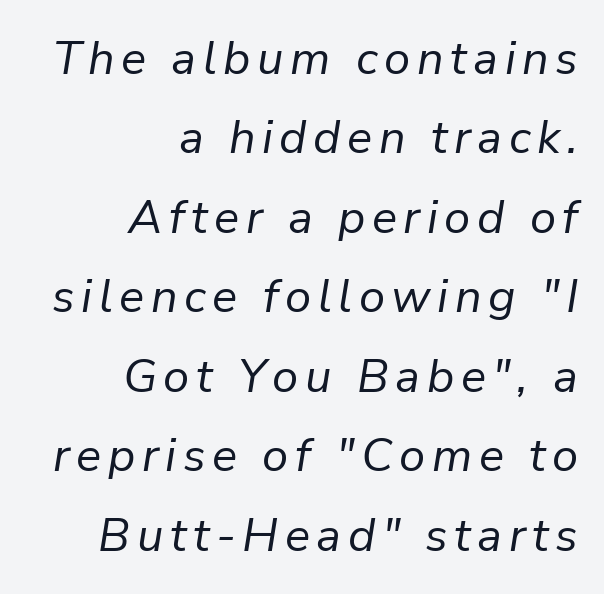
{"italic": "yes", "lean": "right", "slant_degrees": 9, "bold": "no", "weight": "regular", "width": "normal", "stroke_contrast": "low", "x_height": "medium", "monospaced": "no", "underline": "no", "align": "right", "line_spacing": "normal", "line_spacing_ratio": 1.69, "glyph_px": 47}
